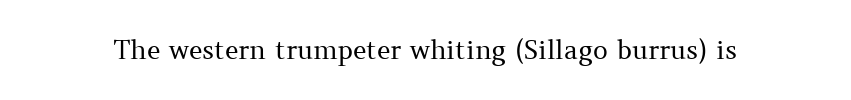
The image shows 26 px text type, upright; set normal letter spacing, not underlined.
